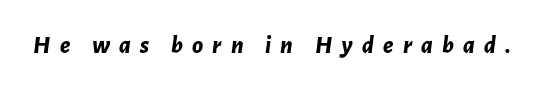
Summary of weight: heavy, a full bold. When letters slant like this, we call the style italic. The zone under the glyphs is completely vacant. Spacing between characters has been opened up far beyond the box default.
